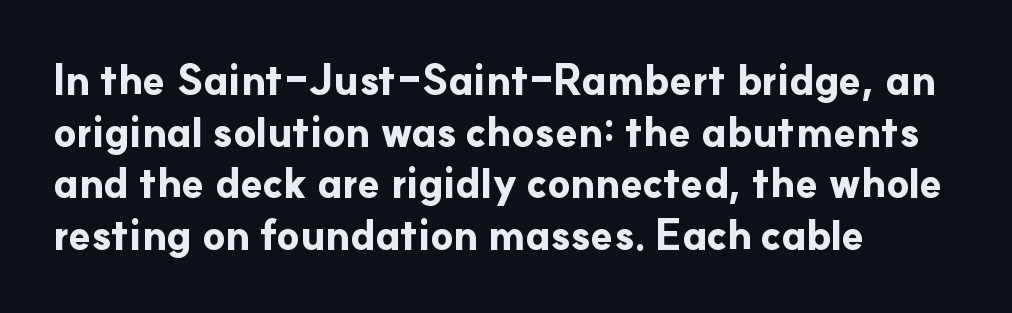
Rendered with straight, roman letterforms. Compared with typical paragraphs, the rows here are spaced about the same. Spacing between characters is what you'd get straight out of the box. Bare-footed words on every line.
